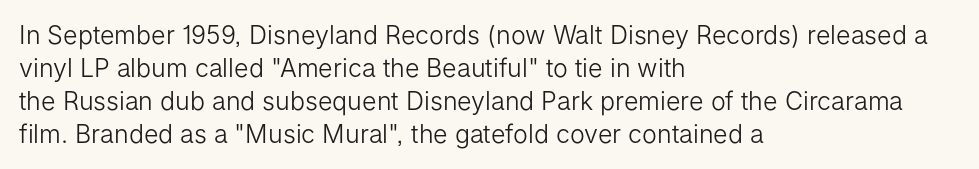
The setting favours the left margin, as ordinary paragraphs usually do. The letters stand upright; this is a roman face. Does the leading feel generous? No, just average. The passage shown has conventional tracking throughout. Each stroke keeps to a modest, everyday thickness or less.
